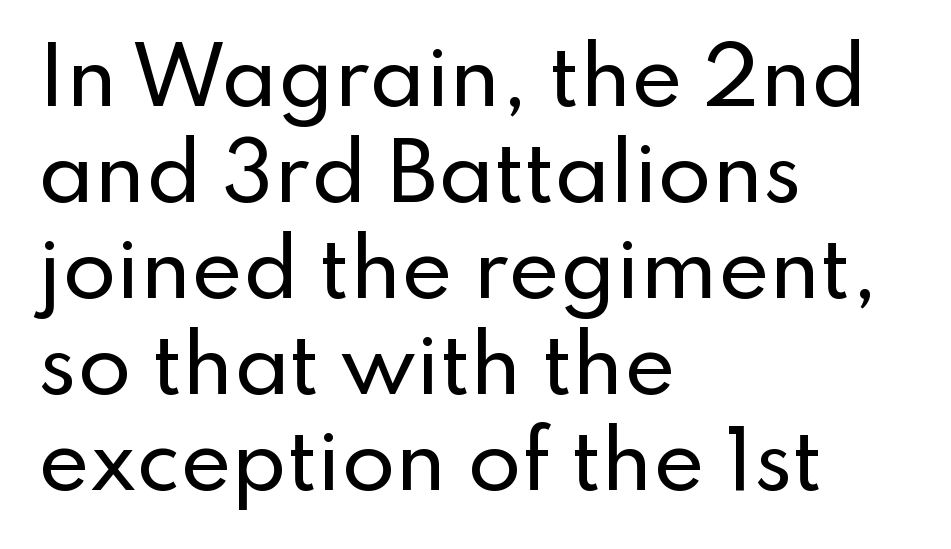
Q: Is the text italic (slanted)? A: No, it is upright.
Q: Is the typeface a serif or a sans-serif typeface? A: Sans-serif.
Q: Is the text underlined? A: No.
Q: How is the paragraph aligned? A: Left-aligned.
Q: Is the spacing between letters normal or unusually wide? A: Normal.
Q: Width (condensed, normal, or wide)? A: Normal.
Q: Stroke contrast? A: Low.
Q: x-height? A: Small.
Q: Monospaced? A: No.
